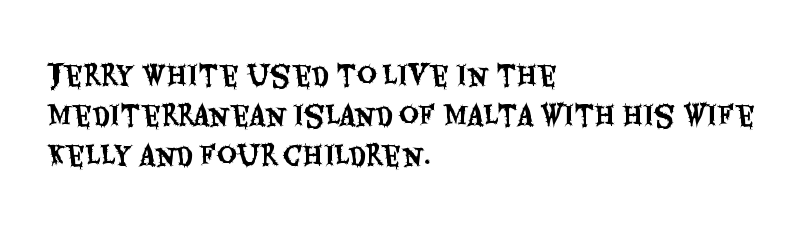
The image shows 27 px text type, upright; set left-aligned, normal line spacing (1.48x), normal letter spacing, not underlined.
